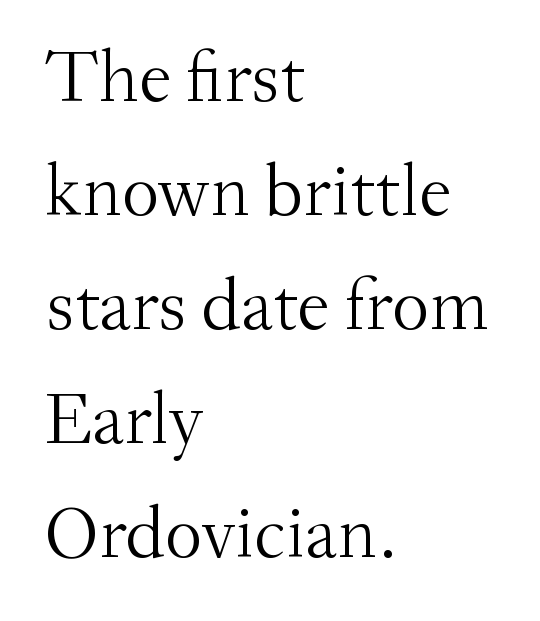
Check where the strokes stop: tiny serifs finish them off. The glyphs are unaccompanied by any horizontal stroke below them. Character widths vary here, with narrow letters taking less room than wide ones. Tracking here is standard; glyphs follow each other at the usual distance. The rag falls on the right side of this text block. It's the straight-up-and-down kind of type.
